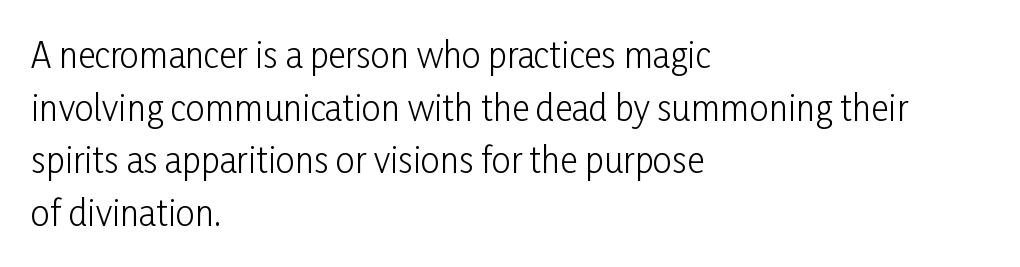
The image shows 34 px light, condensed sans-serif type, upright; set left-aligned, normal line spacing (1.55x), normal letter spacing, not underlined; low stroke contrast and a medium x-height.
